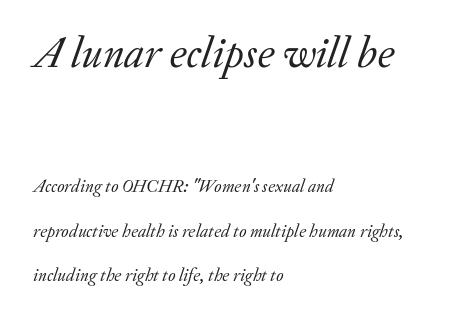
A student would notice the top passage is typeset larger than what follows. The paragraph has a hard left edge and a soft right edge. Do the characters align in a grid? No, the font is proportional. Each letter's strokes conclude with small projecting serifs.
